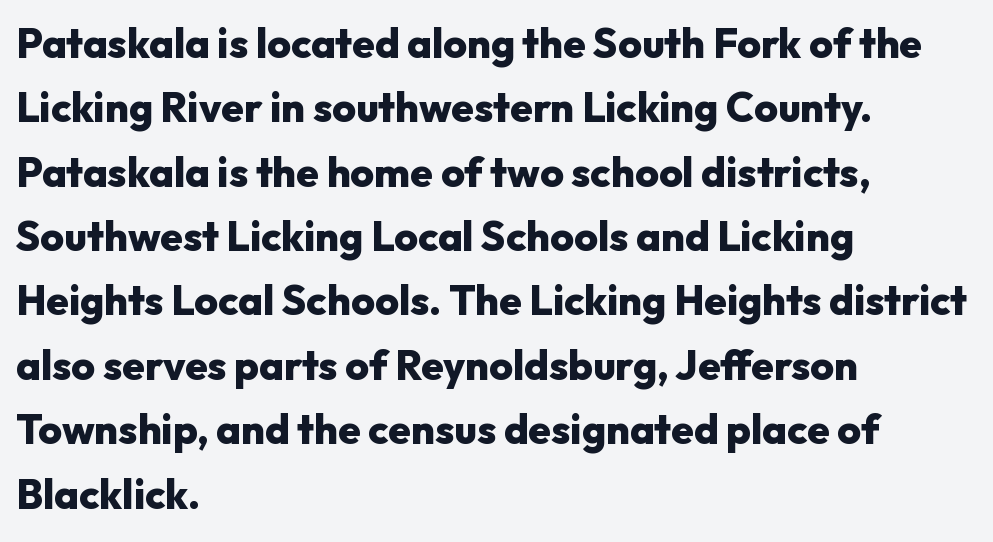
{"serif": "no", "italic": "no", "bold": "yes", "weight": "heavy", "width": "normal", "stroke_contrast": "low", "x_height": "medium", "monospaced": "no", "underline": "no", "align": "left", "line_spacing": "normal", "line_spacing_ratio": 1.57, "letter_spacing": "normal", "letter_spacing_em": 0.0, "glyph_px": 41}
